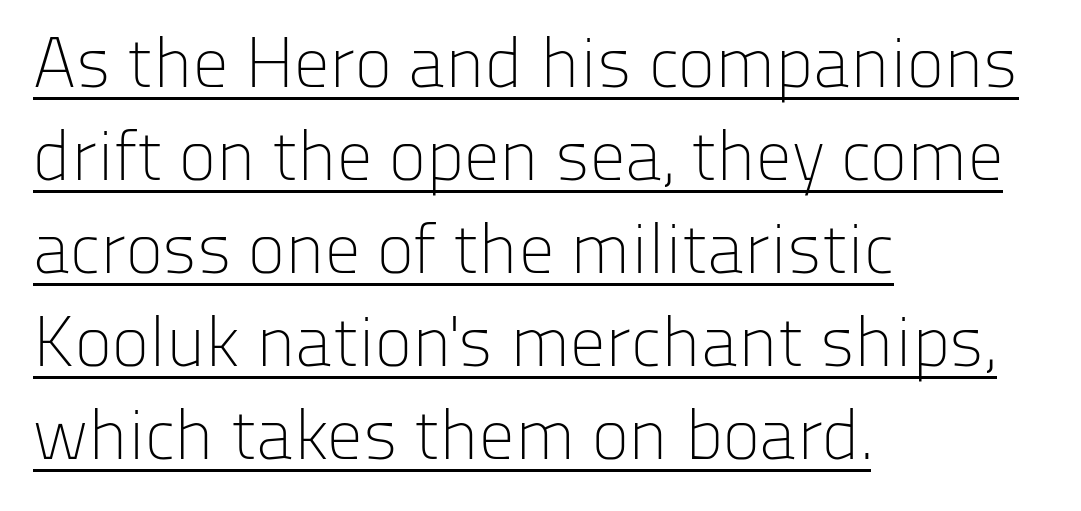
Left-aligned paragraph, ragged on the right. Are there feet on the stems? There aren't — it's a sans. Heaviness? Minimal to ordinary, like unemphasized prose. Vertical spacing — default.
